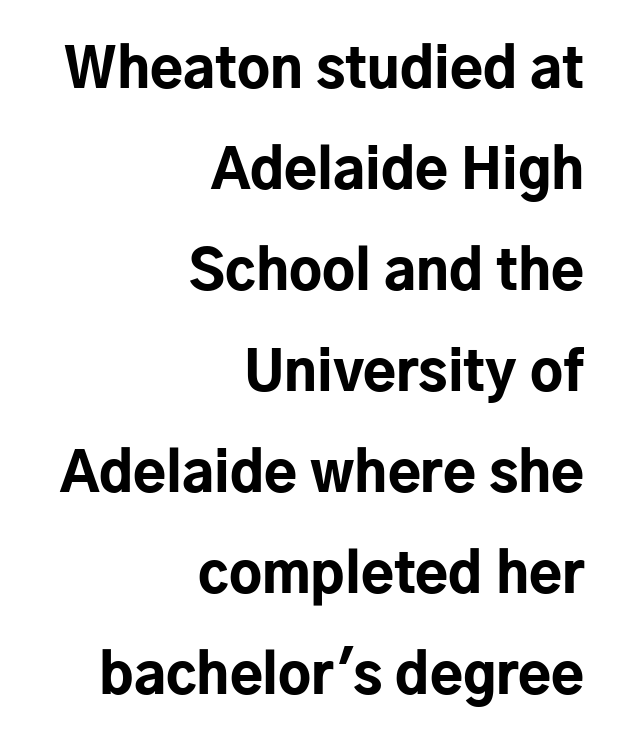
{"serif": "no", "italic": "no", "bold": "yes", "weight": "bold", "width": "normal", "stroke_contrast": "low", "x_height": "medium", "monospaced": "no", "underline": "no", "align": "right", "line_spacing_ratio": 1.87, "letter_spacing": "normal", "letter_spacing_em": 0.0, "glyph_px": 54}
